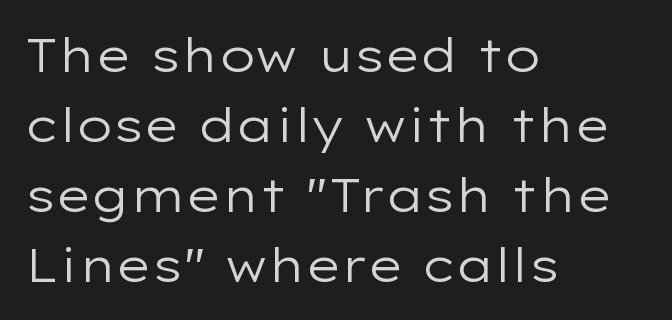
The image shows 47 px regular-weight, wide sans-serif type, upright; set left-aligned, normal line spacing (1.49x), normal letter spacing, not underlined; low stroke contrast and a medium x-height.
